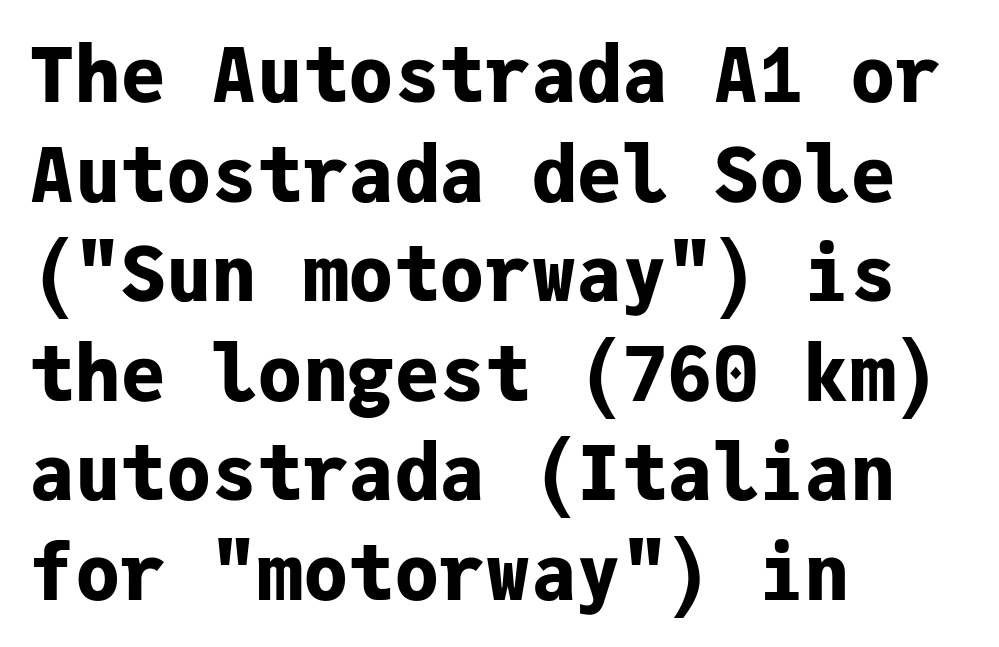
Q: Is the text bold? A: Yes.
Q: Is the text italic (slanted)? A: No, it is upright.
Q: Is the typeface a serif or a sans-serif typeface? A: Sans-serif.
Q: Is the text underlined? A: No.
Q: How is the paragraph aligned? A: Left-aligned.
Q: Is the spacing between letters normal or unusually wide? A: Normal.
Q: Is the spacing between lines tight, normal or loose? A: Normal.
Q: Width (condensed, normal, or wide)? A: Normal.
Q: Stroke contrast? A: Low.
Q: x-height? A: Medium.
Q: Monospaced? A: Yes.
